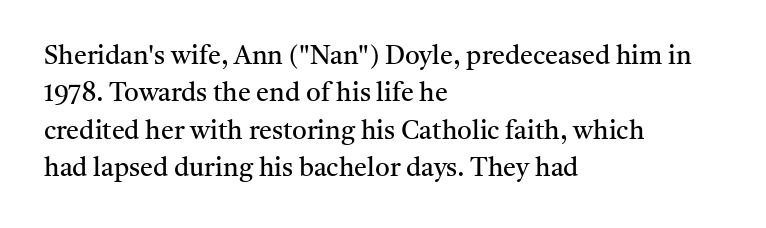
Q: Is the text bold? A: No.
Q: Is the text italic (slanted)? A: No, it is upright.
Q: Is the text underlined? A: No.
Q: How is the paragraph aligned? A: Left-aligned.
Q: Is the spacing between letters normal or unusually wide? A: Normal.
Q: Is the spacing between lines tight, normal or loose? A: Normal.
